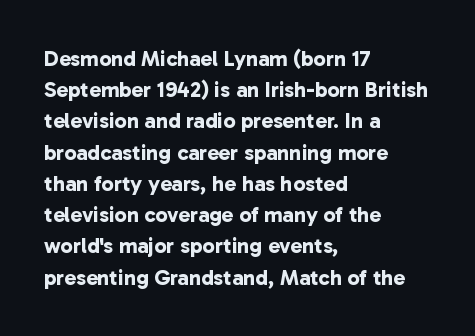
The image shows 22 px bold type; set left-aligned, normal line spacing (1.42x), normal letter spacing, not underlined.
